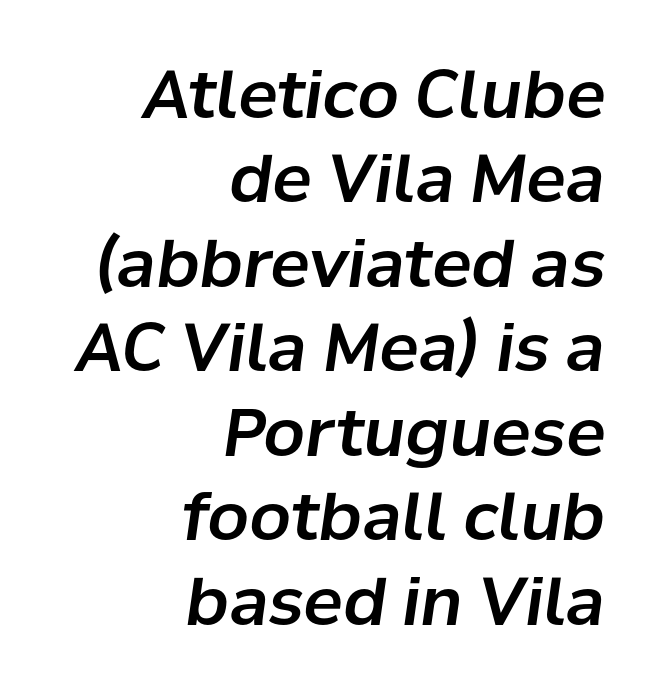
There is no visible air inserted between adjacent glyphs. The face used here is proportionally spaced, like ordinary book or web type. Reading down the column, the eye jumps a familiar distance to each next line. Letters rest on an invisible, unmarked baseline. Rendered with sloped, italic letterforms.
